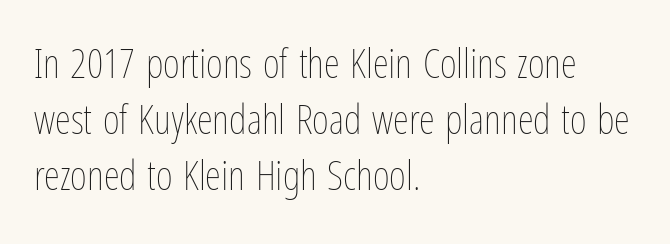
Q: Is the text bold? A: No.
Q: Is the text italic (slanted)? A: No, it is upright.
Q: Is the text underlined? A: No.
Q: How is the paragraph aligned? A: Left-aligned.
Q: Is the spacing between letters normal or unusually wide? A: Normal.
Q: Is the spacing between lines tight, normal or loose? A: Normal.
Q: Width (condensed, normal, or wide)? A: Condensed.
Q: Stroke contrast? A: Low.
Q: x-height? A: Medium.
Q: Monospaced? A: No.
